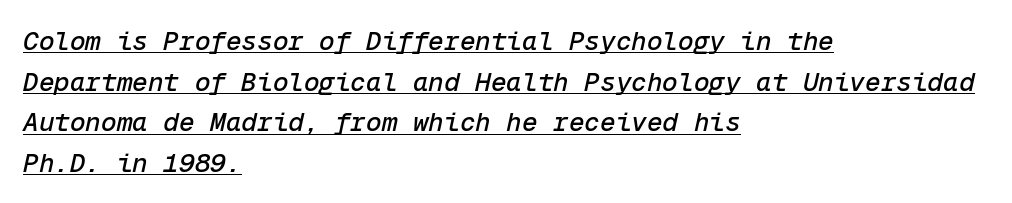
{"italic": "yes", "lean": "right", "slant_degrees": 12, "underline": "yes", "align": "left", "line_spacing": "normal", "line_spacing_ratio": 1.56, "letter_spacing": "normal", "letter_spacing_em": 0.0, "glyph_px": 26}
